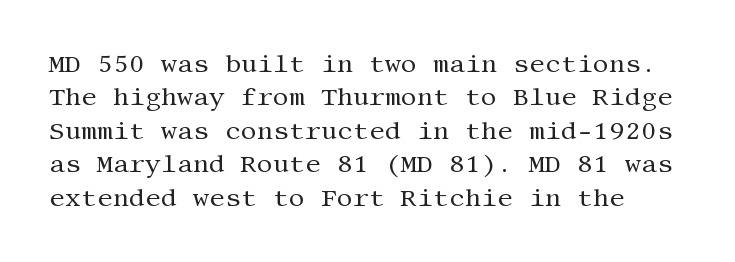
Q: Is the text bold? A: No.
Q: Is the text italic (slanted)? A: No, it is upright.
Q: Is the text underlined? A: No.
Q: Is the spacing between letters normal or unusually wide? A: Normal.
Q: Is the spacing between lines tight, normal or loose? A: Normal.
